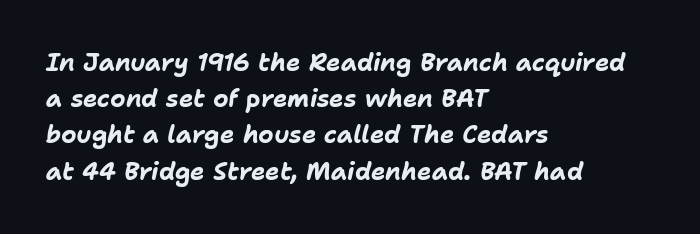
The image shows 24 px bold type, italic (leaning right); set left-aligned, normal line spacing (1.51x), normal letter spacing, not underlined.
